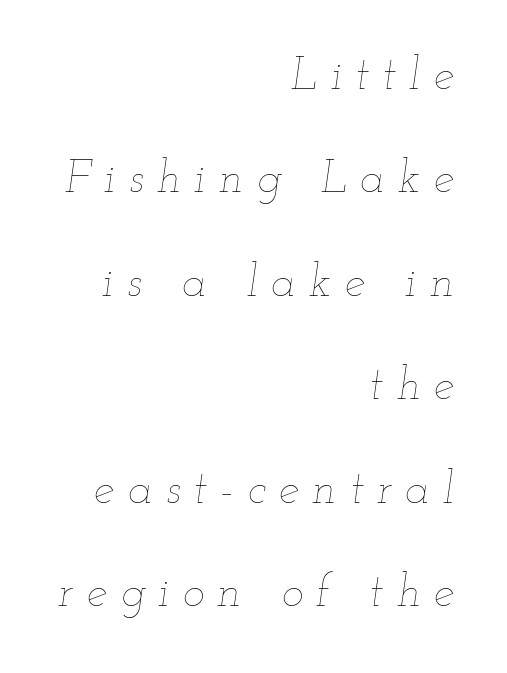
Q: Is the text bold? A: No.
Q: Is the text italic (slanted)? A: Yes, it leans right by about 12 degrees.
Q: Is the text underlined? A: No.
Q: How is the paragraph aligned? A: Right-aligned.
Q: Is the spacing between letters normal or unusually wide? A: Unusually wide.
Q: Is the spacing between lines tight, normal or loose? A: Loose.
Q: Width (condensed, normal, or wide)? A: Wide.
Q: Stroke contrast? A: Low.
Q: x-height? A: Small.
Q: Monospaced? A: No.
